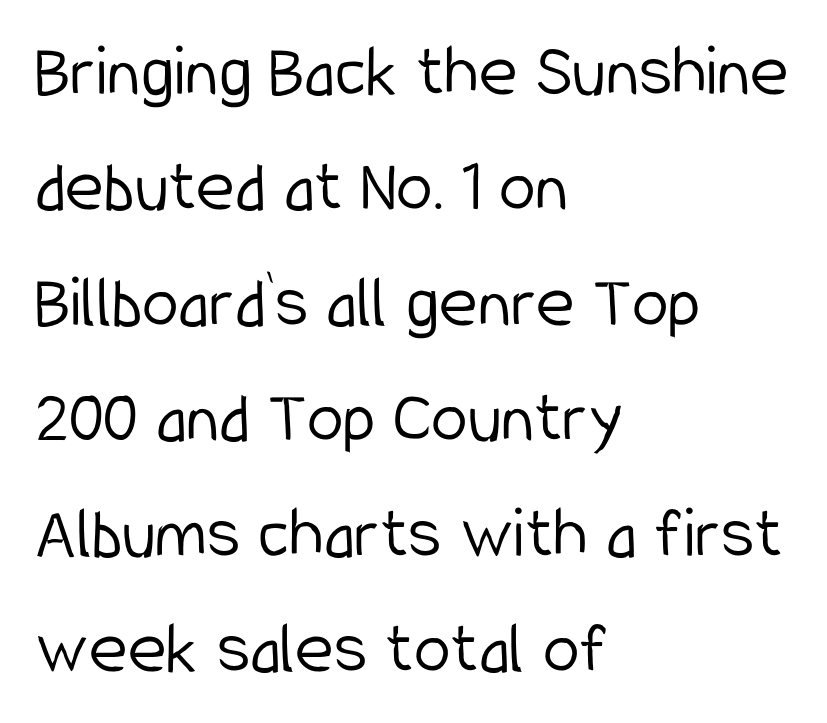
Q: Is the text bold? A: No.
Q: Is the text italic (slanted)? A: No, it is upright.
Q: Is the typeface a serif or a sans-serif typeface? A: Sans-serif.
Q: Is the text underlined? A: No.
Q: How is the paragraph aligned? A: Left-aligned.
Q: Is the spacing between letters normal or unusually wide? A: Normal.
Q: Is the spacing between lines tight, normal or loose? A: Normal.
Q: Width (condensed, normal, or wide)? A: Condensed.
Q: Stroke contrast? A: Low.
Q: x-height? A: Medium.
Q: Monospaced? A: No.
